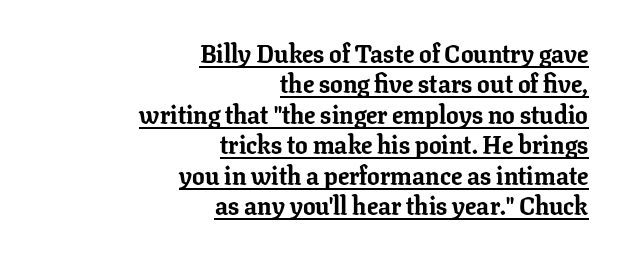
The gaps between neighbouring characters are ordinary and unremarkable. Has an underline been added? It has. Right-aligned paragraph, ragged on the left. If you drew a line through each stem, it would be perfectly vertical. These words are printed bold, with thick strokes throughout.
